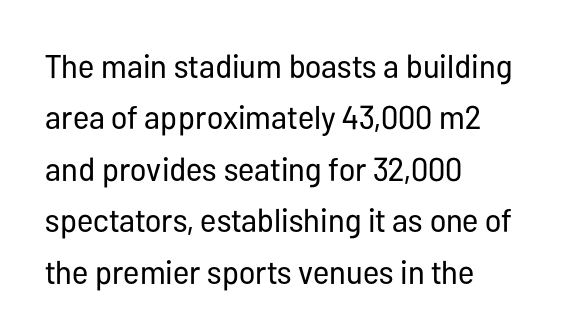
Q: Is the text bold? A: No.
Q: Is the text italic (slanted)? A: No, it is upright.
Q: Is the typeface a serif or a sans-serif typeface? A: Sans-serif.
Q: Is the text underlined? A: No.
Q: How is the paragraph aligned? A: Left-aligned.
Q: Is the spacing between letters normal or unusually wide? A: Normal.
Q: Is the spacing between lines tight, normal or loose? A: Normal.
Q: Width (condensed, normal, or wide)? A: Condensed.
Q: Stroke contrast? A: Low.
Q: x-height? A: Medium.
Q: Monospaced? A: No.
